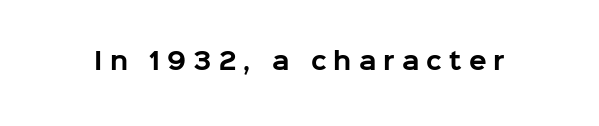
The image shows 23 px bold type, upright; set unusually wide letter spacing (+0.31 em), not underlined.
